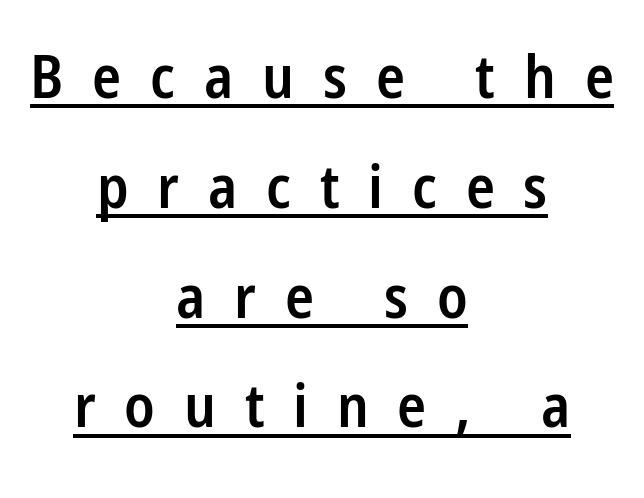
One-word summary of the alignment: center. The rendering shows plain stroke endings on the letterforms — a sans-serif design. The string is rendered with underlining switched on. You could not count columns in this text — the font is proportionally spaced. Heft: intermediate — a semibold.
